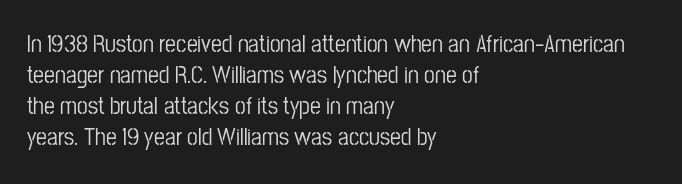
{"italic": "no", "underline": "no", "align": "left", "line_spacing": "normal", "line_spacing_ratio": 1.29, "letter_spacing": "normal", "letter_spacing_em": 0.0, "glyph_px": 24}
